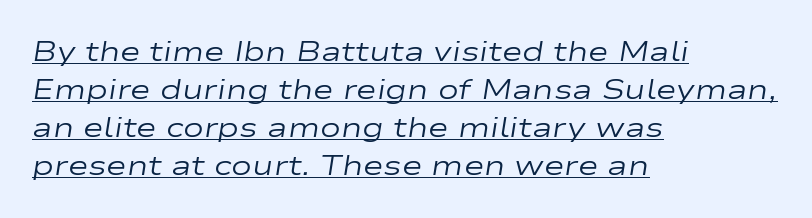
The image shows 28 px regular-weight, wide type, italic (leaning right); set left-aligned, normal line spacing (1.36x), normal letter spacing, underlined; low stroke contrast and a medium x-height.
